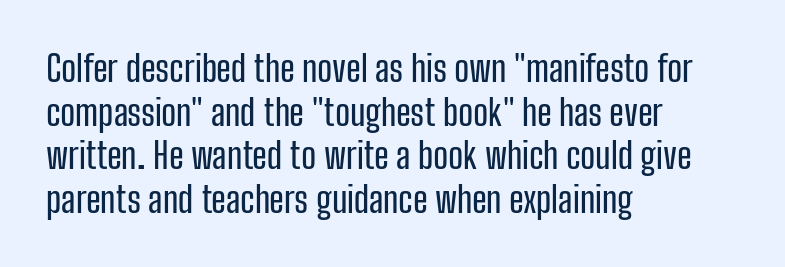
{"serif": "no", "italic": "no", "width": "condensed", "stroke_contrast": "low", "x_height": "medium", "monospaced": "no", "underline": "no", "align": "left", "line_spacing_ratio": 1.21, "letter_spacing": "normal", "letter_spacing_em": 0.0, "glyph_px": 36}
